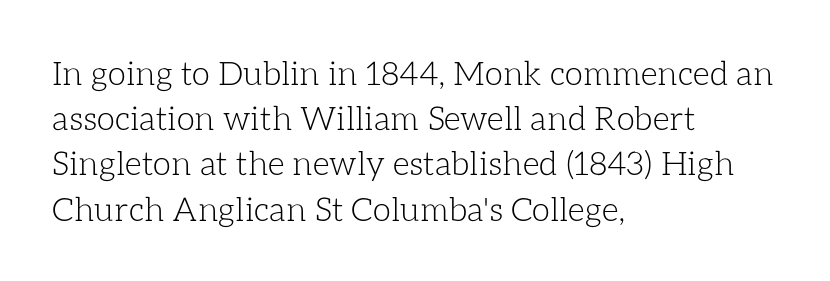
Stems and bowls with no extra thickness — not bold. Character widths vary here, with narrow letters taking less room than wide ones. You can tell it's not italic because the verticals are truly vertical. The gap between lines stays unmarked. The text block is weighted toward the left margin, trailing off unevenly rightward. Look at the tracking — it's just the regular setting, nothing added.
